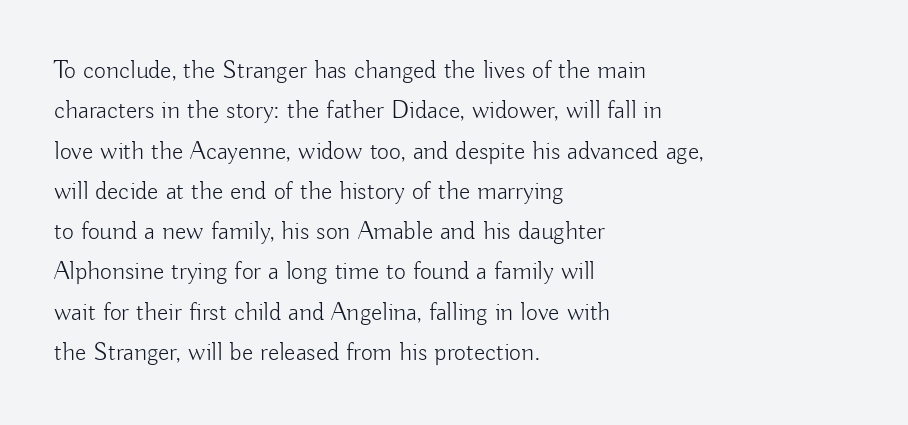
The image shows 26 px text type, upright; set left-aligned, normal line spacing (1.55x), normal letter spacing, not underlined.
